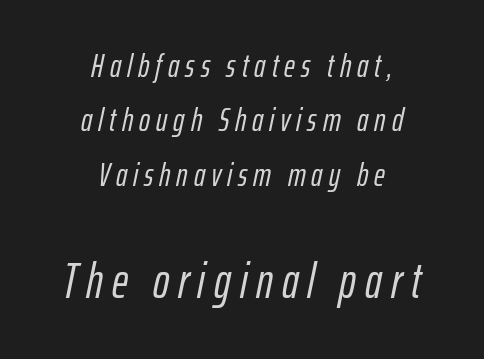
The second block has been scaled up relative to the first. Interline gaps are of average width in this sample. The face used here is proportionally spaced, like ordinary book or web type. Check the space under the baseline: it is left empty. You can tell it's italic because the verticals aren't actually vertical. These lines stack symmetrically, like a column narrowing and widening about its center.
